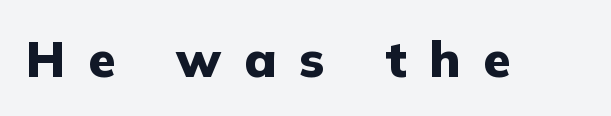
The image shows 50 px heavy sans-serif type, upright; set unusually wide letter spacing (+0.46 em), not underlined; low stroke contrast and a medium x-height.
